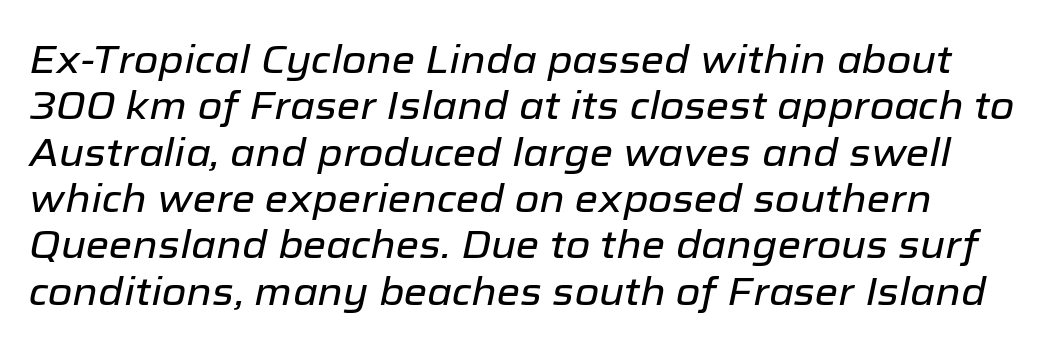
Compared with typical body copy, the letter spacing here is the same. These lines are rendered in a variable-pitch font. Is the type slanted? Yes — the strokes lean at a clear angle. Letters rest on an invisible, unmarked baseline.
